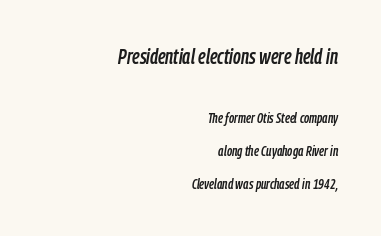
Vertically, the passage feels expansive, rows floating well apart. Character size in the leading block exceeds that of the trailing block. The glyphs look as if they've been sheared to an angle. If you drew a ruler down the right edge, every line would touch it. Lines of text with bare space underneath. Words appear dense and cohesive because spacing is normal.
